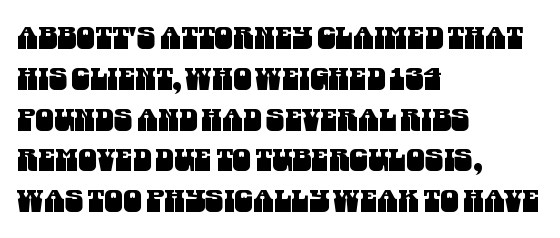
Q: Is the typeface a serif or a sans-serif typeface? A: Sans-serif.
Q: Is the text underlined? A: No.
Q: How is the paragraph aligned? A: Left-aligned.
Q: Is the spacing between letters normal or unusually wide? A: Normal.
Q: Is the spacing between lines tight, normal or loose? A: Normal.
Q: Width (condensed, normal, or wide)? A: Condensed.
Q: Stroke contrast? A: Medium.
Q: x-height? A: Large.
Q: Monospaced? A: No.
